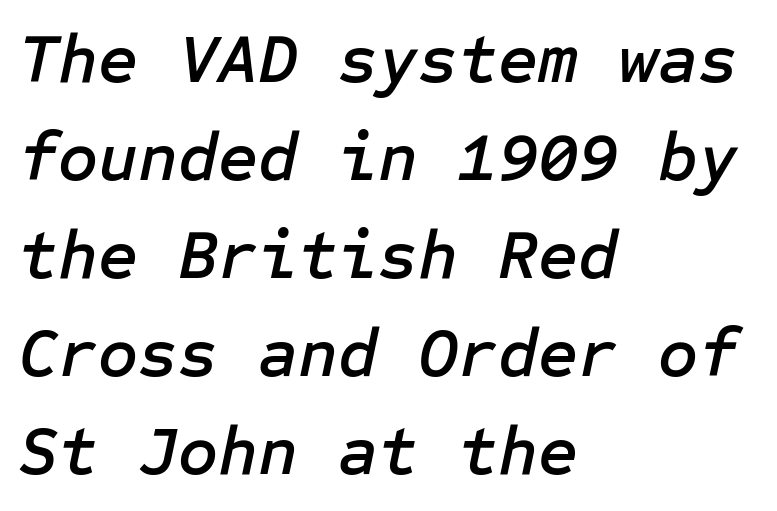
Q: Is the text italic (slanted)? A: Yes, it leans right by about 12 degrees.
Q: Is the text underlined? A: No.
Q: How is the paragraph aligned? A: Left-aligned.
Q: Is the spacing between letters normal or unusually wide? A: Normal.
Q: Is the spacing between lines tight, normal or loose? A: Normal.
Q: Width (condensed, normal, or wide)? A: Normal.
Q: Stroke contrast? A: Low.
Q: x-height? A: Medium.
